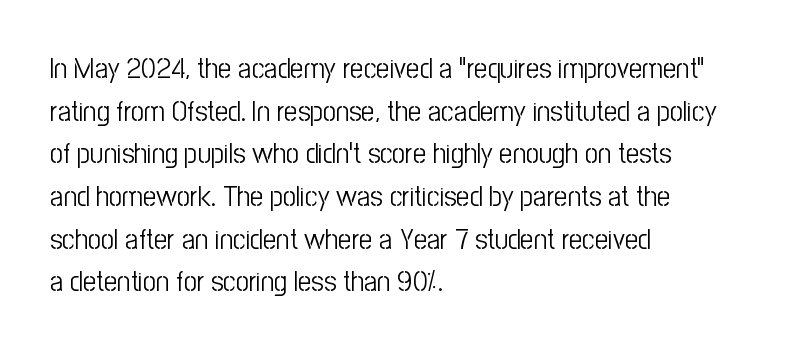
The image shows 29 px light, condensed sans-serif type, upright; set left-aligned, normal line spacing (1.47x), normal letter spacing, not underlined; low stroke contrast and a medium x-height.
